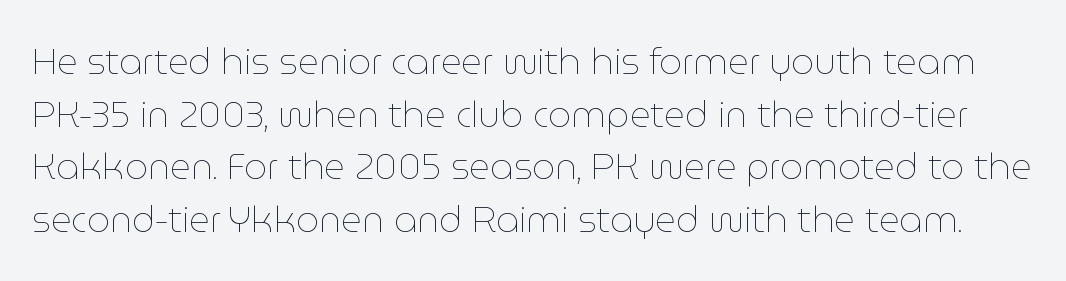
How are the letters spaced? Ordinarily, with no added tracking. Proportional: the letters do not fall into vertical columns. Nobody drew a line under any word here. Is there much room between lines? A standard amount, neither cramped nor airy.
